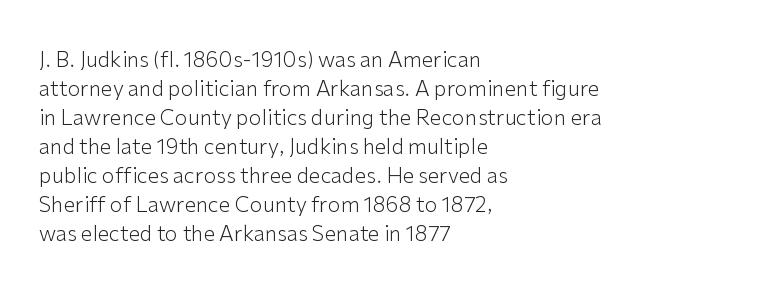
{"italic": "no", "bold": "no", "underline": "no", "align": "left", "line_spacing": "normal", "line_spacing_ratio": 1.38, "letter_spacing": "normal", "letter_spacing_em": 0.0, "glyph_px": 21}
